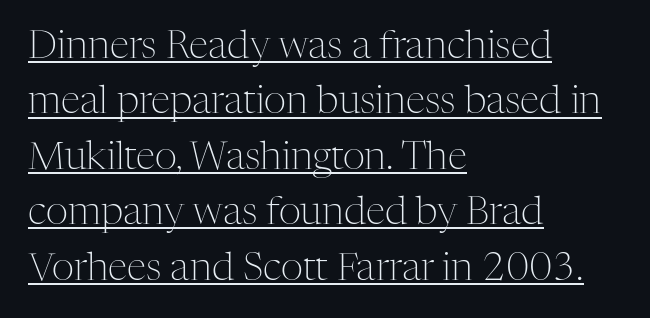
Compared with undecorated copy, this sample adds a rule below the words. The typeface chosen for these lines features serifs. These lines are set flush left with a ragged right edge. The face used here is rendered with its standard letterfit. These lines sit exactly where default settings would place them. These glyphs show unthickened strokes, regular width or finer.
